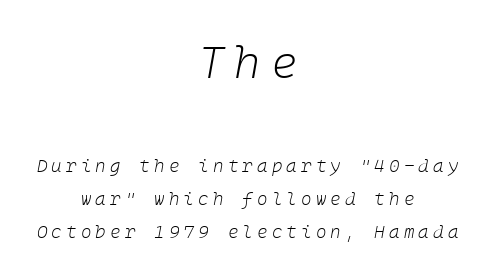
{"italic": "yes", "lean": "right", "slant_degrees": 10, "bold": "no", "weight": "light", "width": "normal", "stroke_contrast": "low", "x_height": "medium", "underline": "no", "align": "center", "line_spacing_ratio": 1.84, "letter_spacing": "wide", "letter_spacing_em": 0.23, "larger_block": "first", "size_ratio": 2.5, "glyph_px": 45}
